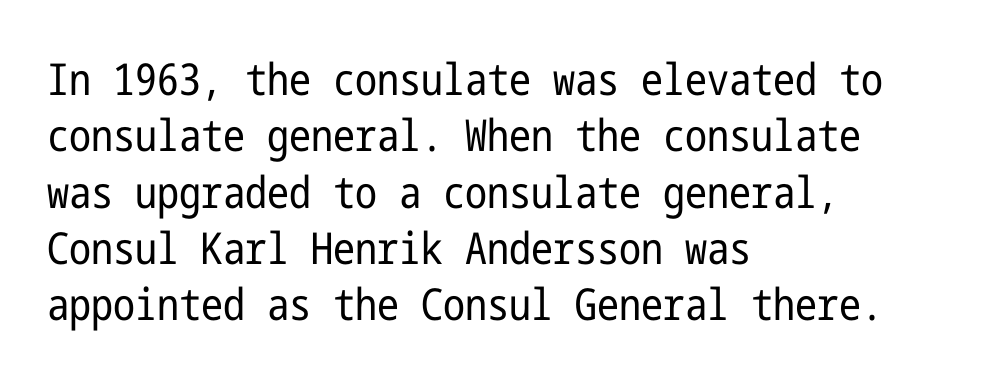
Does the copy run flush right? No — it runs flush left. Characters remain perfectly vertical along every line. Weight: not bold — regular or lighter. The type is set solid horizontally, with unmodified tracking.
